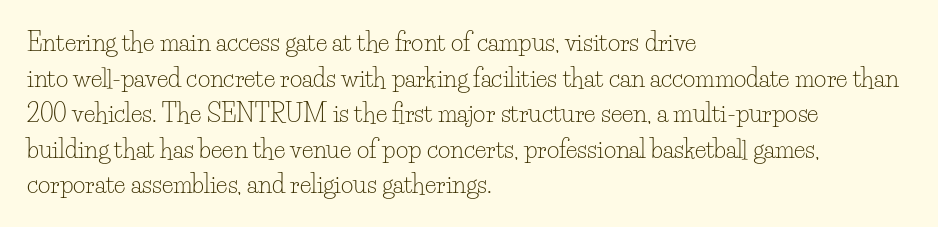
No italicization has been applied; the sample stays upright. Each line starts at the same left margin while the right side varies. Weight: regular or lighter. Compared with typical paragraphs, the rows here are spaced about the same. No extra tracking has been applied to these lines. Any mark beneath the type? The region is blank.
